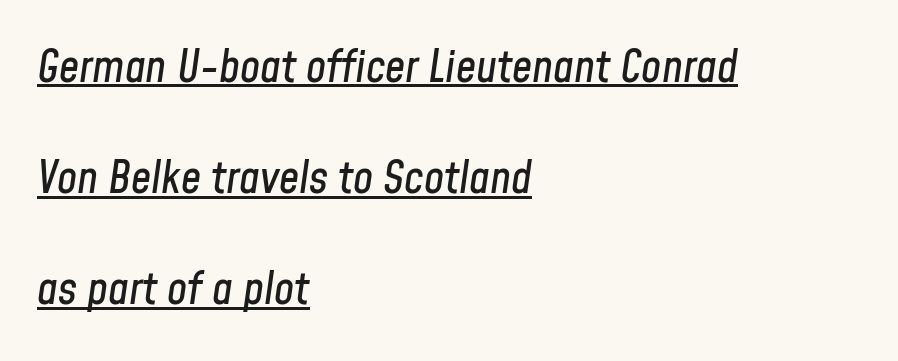
Q: Is the text italic (slanted)? A: Yes, it leans right by about 8 degrees.
Q: Is the text underlined? A: Yes.
Q: How is the paragraph aligned? A: Left-aligned.
Q: Is the spacing between letters normal or unusually wide? A: Normal.
Q: Is the spacing between lines tight, normal or loose? A: Loose.
Q: Width (condensed, normal, or wide)? A: Condensed.
Q: Stroke contrast? A: Low.
Q: x-height? A: Medium.
Q: Monospaced? A: No.
